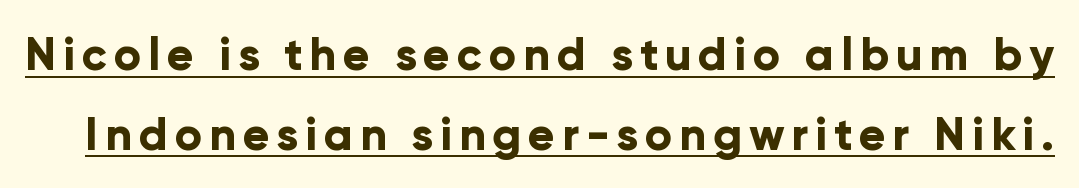
The image shows 45 px bold sans-serif type, upright; set line spacing 1.77x, underlined; low stroke contrast and a medium x-height.
